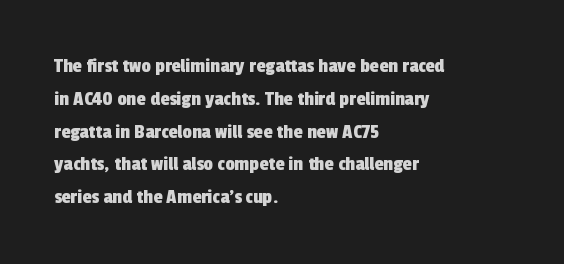
Q: Is the text underlined? A: No.
Q: How is the paragraph aligned? A: Left-aligned.
Q: Is the spacing between letters normal or unusually wide? A: Normal.
Q: Is the spacing between lines tight, normal or loose? A: Normal.
